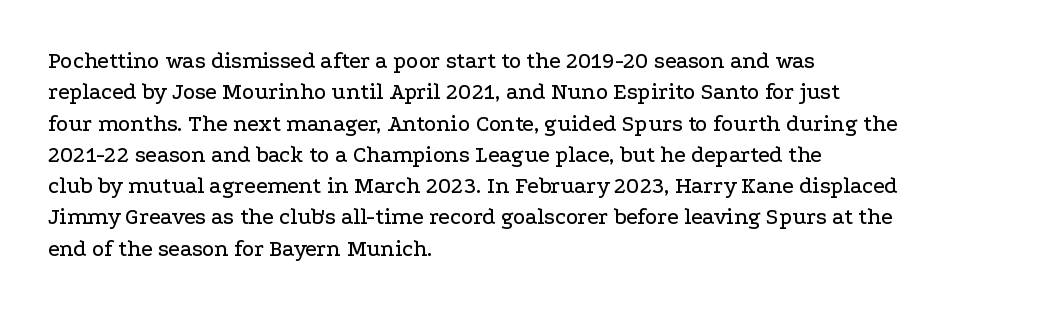
Q: Is the text italic (slanted)? A: No, it is upright.
Q: Is the text underlined? A: No.
Q: How is the paragraph aligned? A: Left-aligned.
Q: Is the spacing between letters normal or unusually wide? A: Normal.
Q: Is the spacing between lines tight, normal or loose? A: Normal.
